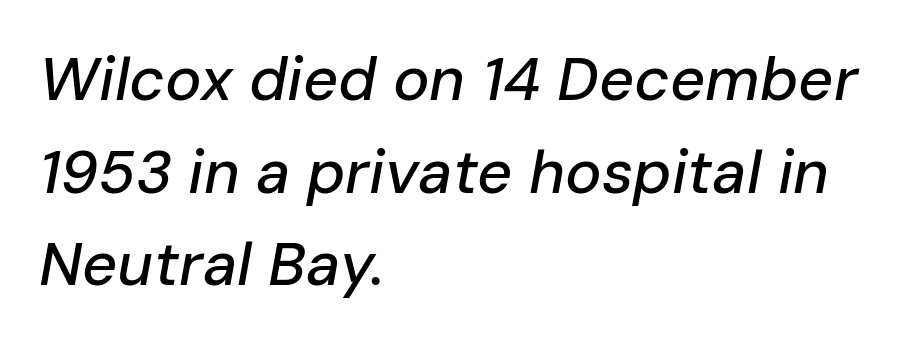
{"italic": "yes", "lean": "right", "slant_degrees": 10, "width": "normal", "stroke_contrast": "low", "x_height": "medium", "monospaced": "no", "underline": "no", "align": "left", "line_spacing": "normal", "line_spacing_ratio": 1.52, "letter_spacing": "normal", "letter_spacing_em": 0.0, "glyph_px": 61}
